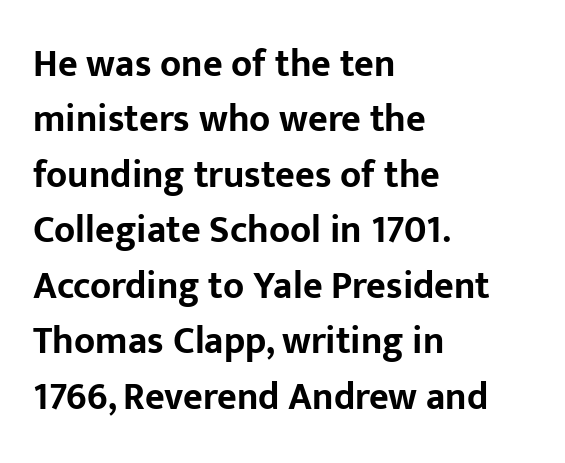
The image shows 38 px bold sans-serif type, upright; set left-aligned, normal line spacing (1.46x), normal letter spacing, not underlined; low stroke contrast and a medium x-height.
